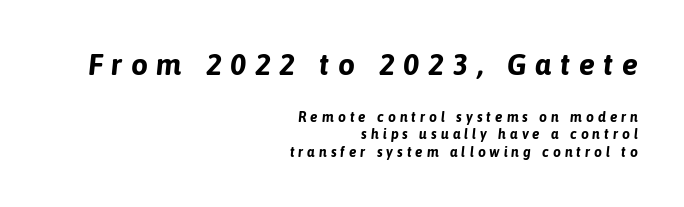
{"italic": "yes", "lean": "right", "slant_degrees": 6, "bold": "yes", "weight": "bold", "width": "normal", "stroke_contrast": "low", "x_height": "medium", "monospaced": "no", "underline": "no", "align": "right", "line_spacing": "normal", "line_spacing_ratio": 1.26, "letter_spacing": "wide", "letter_spacing_em": 0.28, "larger_block": "first", "size_ratio": 2.14, "glyph_px": 30}
